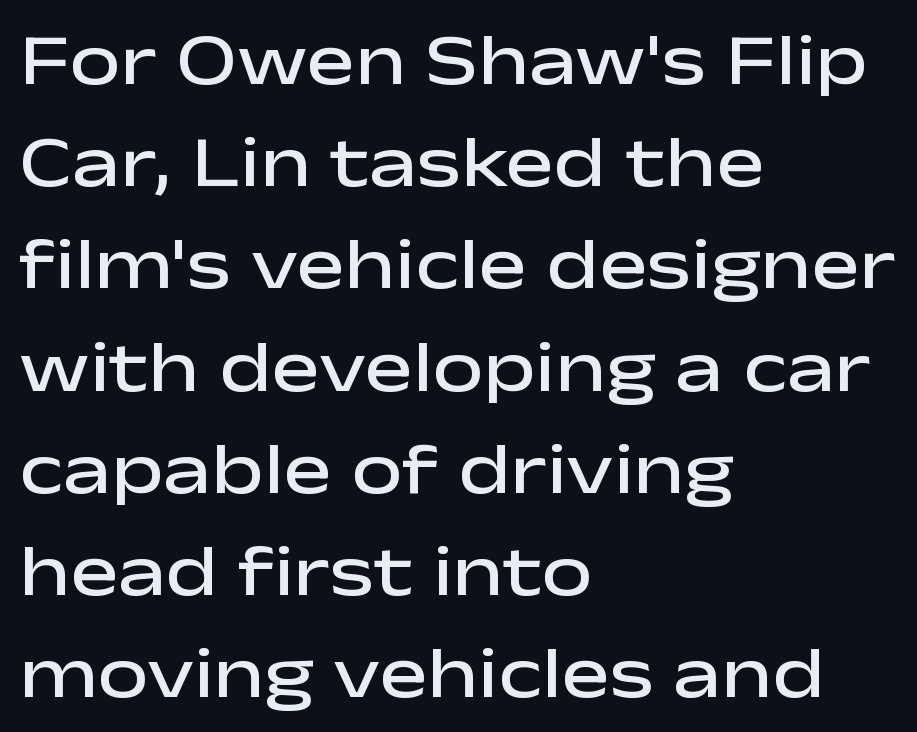
You could not count columns in this text — the font is proportionally spaced. What weight is shown? A semibold, between regular and bold. Spacing between characters is what you'd get straight out of the box. The characters display no serif detailing; their extremities are plain.
